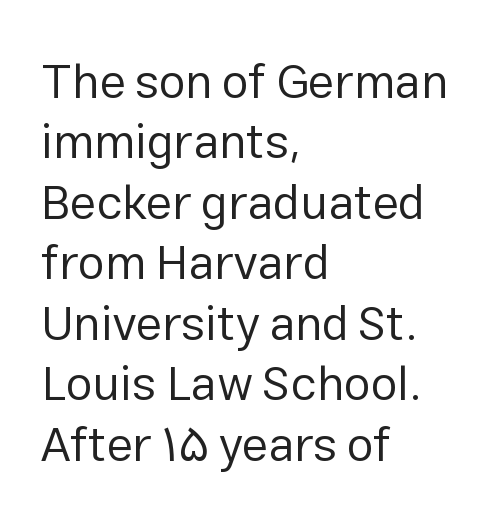
{"serif": "no", "italic": "no", "bold": "no", "weight": "regular", "width": "normal", "stroke_contrast": "low", "x_height": "medium", "monospaced": "no", "underline": "no", "align": "left", "line_spacing": "normal", "line_spacing_ratio": 1.26, "letter_spacing": "normal", "letter_spacing_em": 0.0, "glyph_px": 48}
